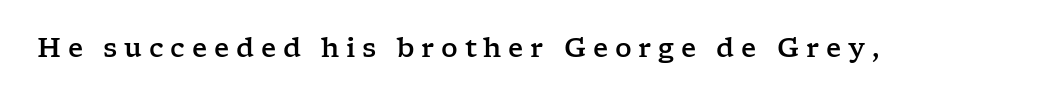
{"italic": "no", "underline": "no", "letter_spacing": "wide", "letter_spacing_em": 0.26, "glyph_px": 26}
